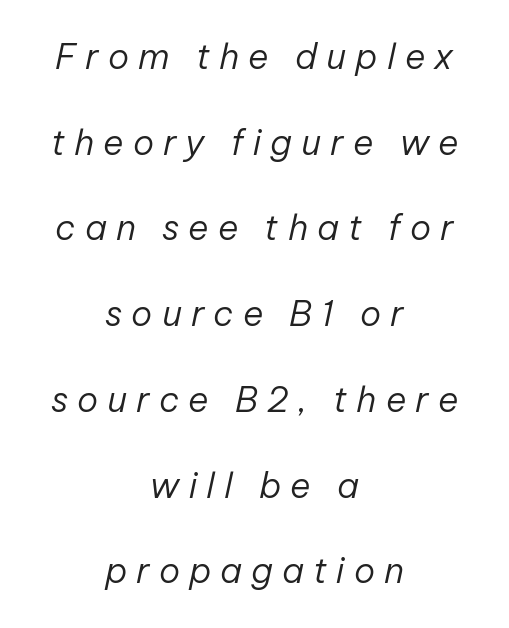
The image shows 35 px regular-weight type, italic (leaning right); set centered, loose line spacing (2.45x), unusually wide letter spacing (+0.26 em), not underlined; low stroke contrast and a medium x-height.
